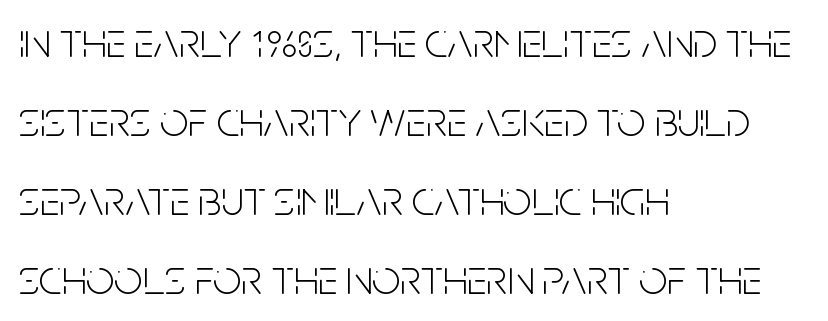
Q: Is the text bold? A: No.
Q: Is the text italic (slanted)? A: No, it is upright.
Q: Is the typeface a serif or a sans-serif typeface? A: Sans-serif.
Q: Is the text underlined? A: No.
Q: How is the paragraph aligned? A: Left-aligned.
Q: Is the spacing between letters normal or unusually wide? A: Normal.
Q: Is the spacing between lines tight, normal or loose? A: Normal.
Q: Width (condensed, normal, or wide)? A: Condensed.
Q: Stroke contrast? A: Low.
Q: x-height? A: Large.
Q: Monospaced? A: No.
